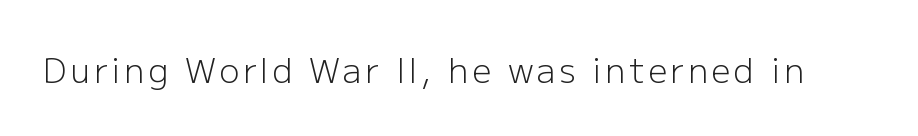
The rendering uses natural spacing where letterforms have individual widths. Nope, no serifs anywhere on these letters. Check under the words: just untouched page. This reads as an unemphasized weight, regular at the heaviest. The lettering stays uniformly vertical, giving the passage a roman look.
